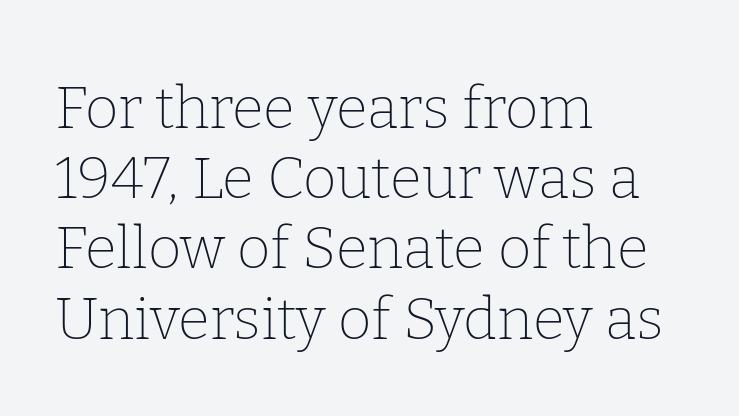
Q: Is the text bold? A: No.
Q: Is the text italic (slanted)? A: No, it is upright.
Q: Is the typeface a serif or a sans-serif typeface? A: Serif.
Q: Is the text underlined? A: No.
Q: How is the paragraph aligned? A: Left-aligned.
Q: Is the spacing between letters normal or unusually wide? A: Normal.
Q: Width (condensed, normal, or wide)? A: Normal.
Q: Stroke contrast? A: Low.
Q: x-height? A: Medium.
Q: Monospaced? A: No.
